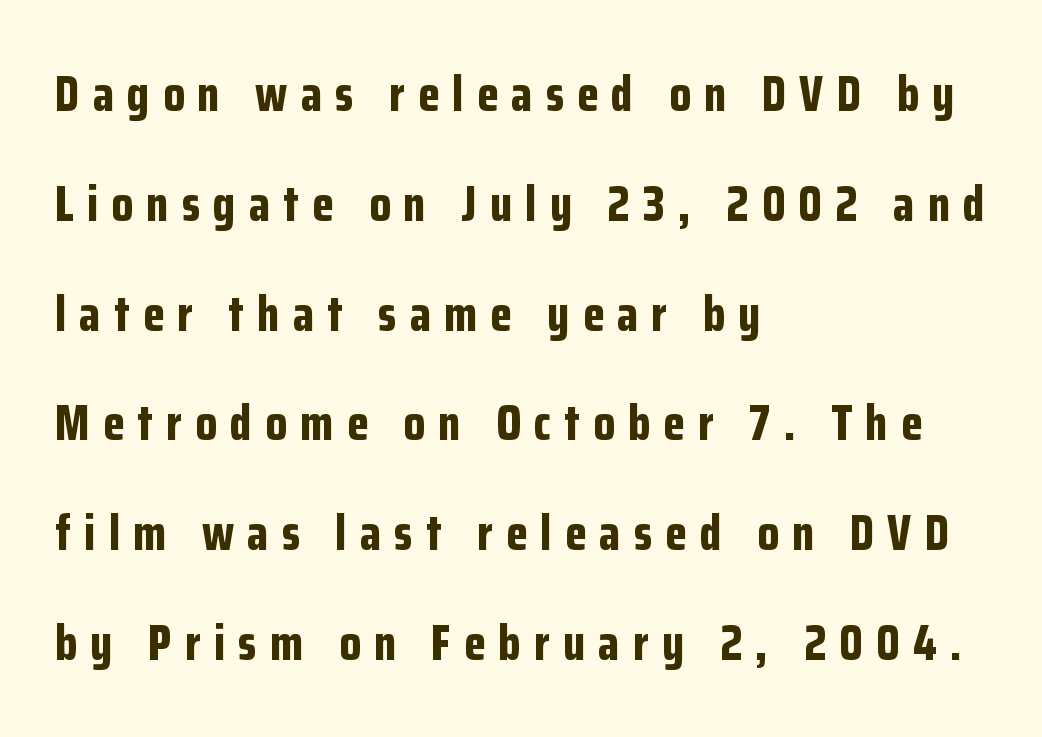
{"serif": "no", "italic": "no", "bold": "yes", "weight": "bold", "width": "condensed", "stroke_contrast": "low", "x_height": "medium", "monospaced": "no", "underline": "no", "align": "left", "line_spacing": "loose", "line_spacing_ratio": 2.24, "letter_spacing": "wide", "letter_spacing_em": 0.27, "glyph_px": 49}
